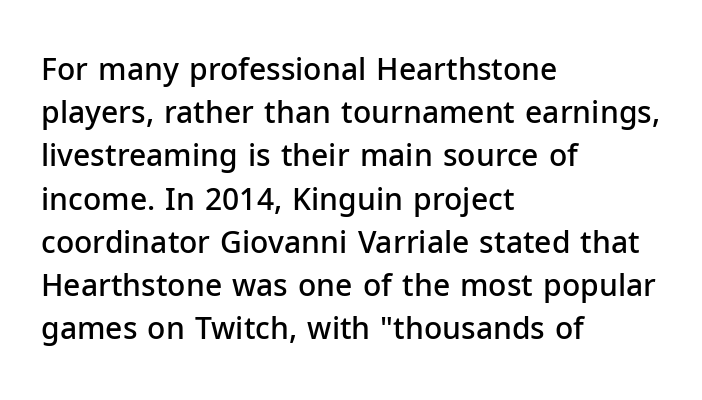
Unmarked baselines from the first word to the last. Proportional: the letters do not fall into vertical columns. Quick note: interline space is typical. The type family on display is of the sans-serif kind. The tracking reads as untouched default to a designer's eye.
